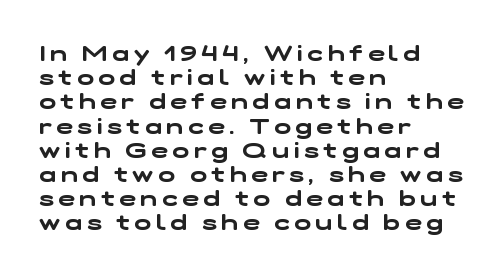
Display-style spreading of the glyphs; the letterfit is very open. The string is rendered with underlining switched off. If you drew a ruler down the left edge, every line would touch it. Very little white space separates one row of letters from the next.
